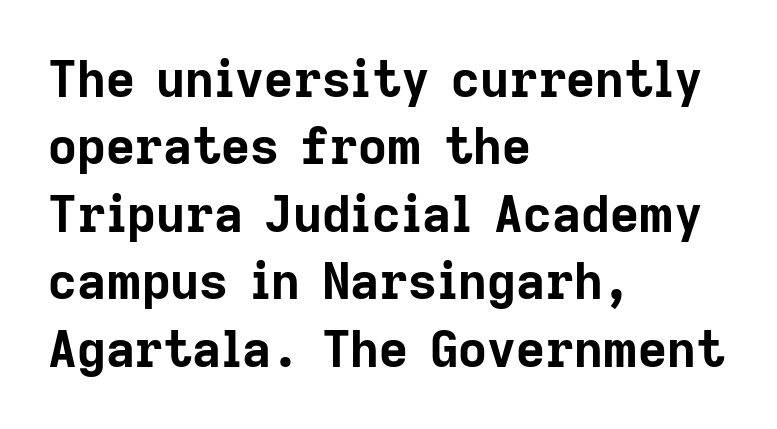
The image shows 50 px bold sans-serif type, upright; set left-aligned, normal line spacing (1.35x), normal letter spacing, not underlined; low stroke contrast and a medium x-height.
